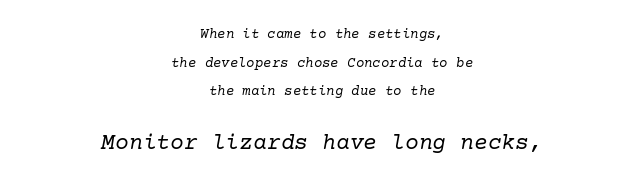
Weight: in the light-to-regular range. Tracking value appears to be zero — textbook default spacing. The rendering positions every line midway between the sides. Words float on clear page, feet unadorned.
